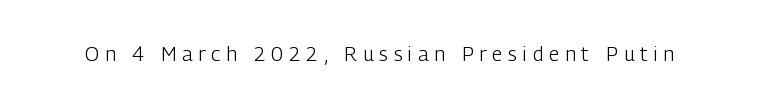
The image shows 20 px text type, upright; set unusually wide letter spacing (+0.29 em), not underlined.
